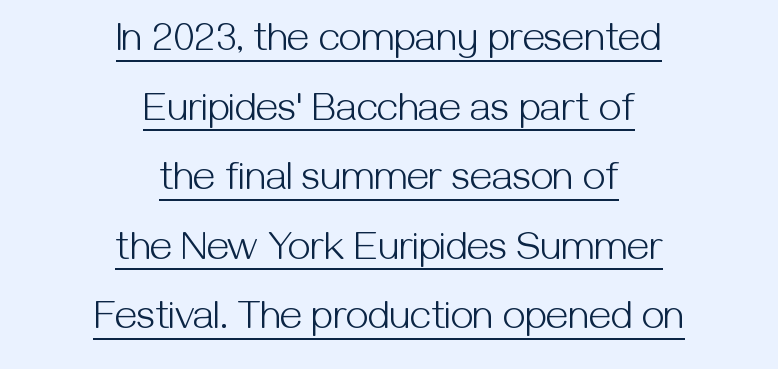
The image shows 40 px light sans-serif type, upright; set centered, line spacing 1.74x, normal letter spacing, underlined; medium stroke contrast and a medium x-height.
